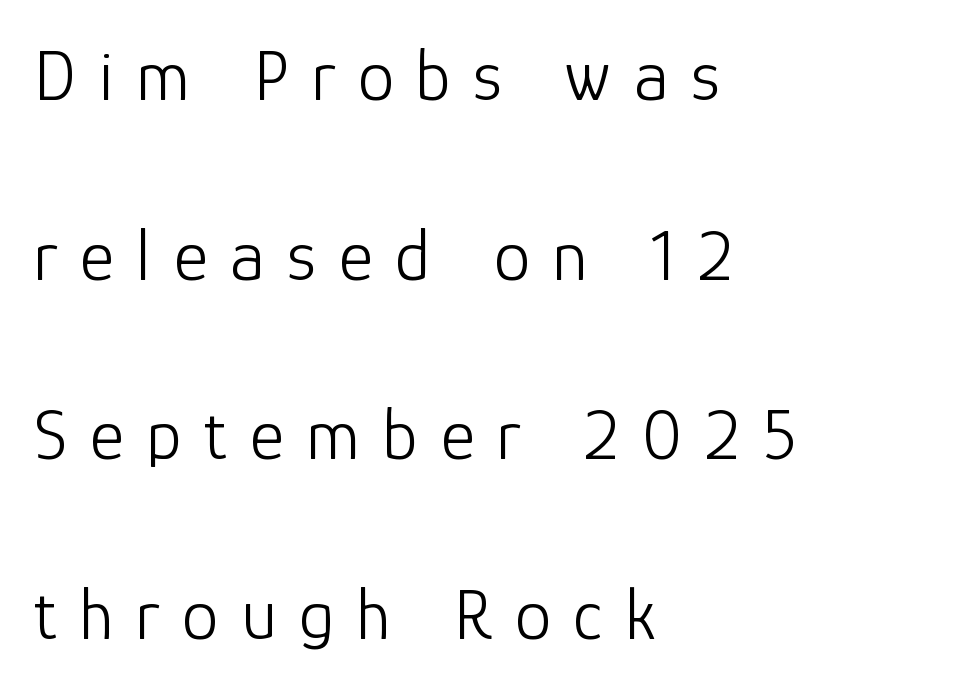
Students, note that the glyphs here are deliberately spaced far apart. The rendering shows plain stroke endings on the letterforms — a sans-serif design. You could not count columns in this text — the font is proportionally spaced. You can tell it's not italic because the verticals are truly vertical. A classic flush-left, rag-right setting is used for this passage.
